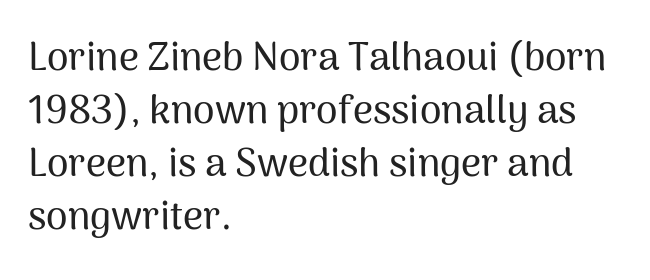
If you measured baseline to baseline, you'd find a middling distance. Is this a sans? Yes — the strokes have no serifs. The lettering stays uniformly vertical, giving the passage a roman look. Unmarked baselines from the first word to the last.
